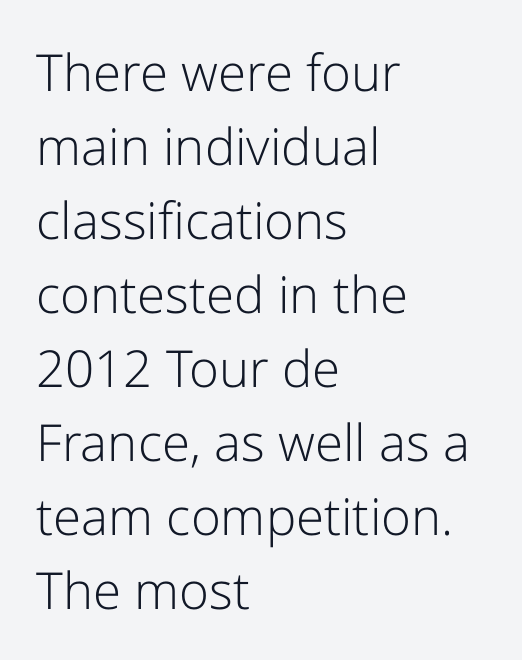
The image shows 51 px light sans-serif type, upright; set left-aligned, normal line spacing (1.45x), normal letter spacing, not underlined; low stroke contrast and a medium x-height.
